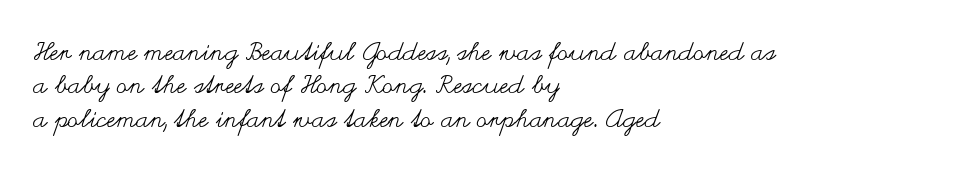
{"bold": "no", "underline": "no", "align": "left", "line_spacing": "normal", "line_spacing_ratio": 1.34, "letter_spacing": "normal", "letter_spacing_em": 0.0, "glyph_px": 25}
